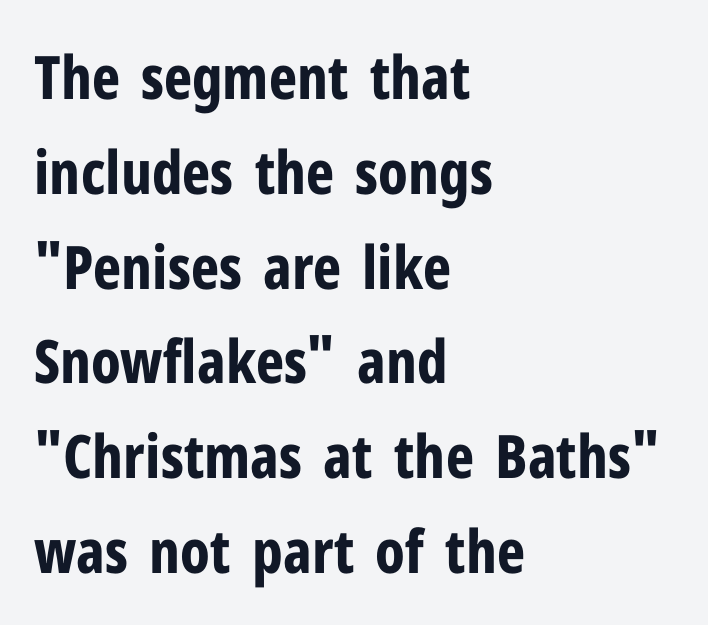
The image shows 60 px bold, condensed sans-serif type, upright; set left-aligned, normal line spacing (1.58x), normal letter spacing, not underlined; low stroke contrast and a medium x-height.
